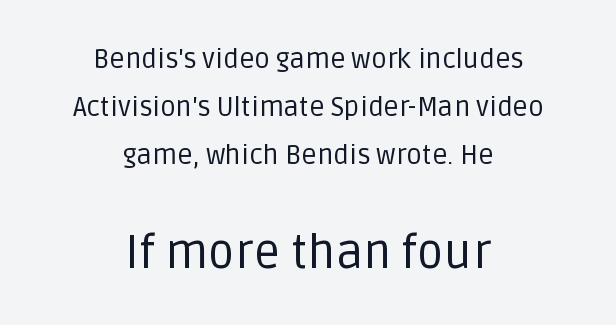
{"serif": "no", "italic": "no", "bold": "no", "weight": "regular", "width": "normal", "stroke_contrast": "low", "x_height": "large", "monospaced": "no", "underline": "no", "align": "center", "line_spacing_ratio": 1.77, "letter_spacing": "normal", "letter_spacing_em": 0.0, "larger_block": "second", "size_ratio": 1.74, "glyph_px": 47}
